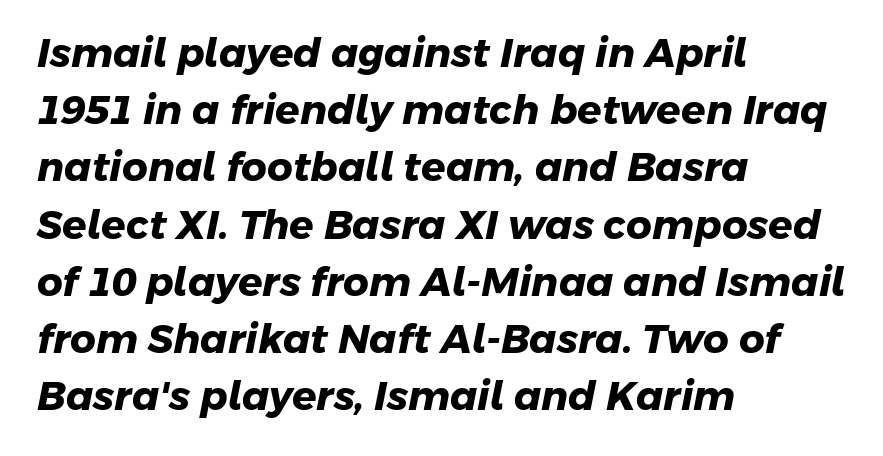
Q: Is the text bold? A: Yes.
Q: Is the typeface a serif or a sans-serif typeface? A: Sans-serif.
Q: Is the text underlined? A: No.
Q: How is the paragraph aligned? A: Left-aligned.
Q: Is the spacing between letters normal or unusually wide? A: Normal.
Q: Is the spacing between lines tight, normal or loose? A: Normal.
Q: Width (condensed, normal, or wide)? A: Normal.
Q: Stroke contrast? A: Low.
Q: x-height? A: Medium.
Q: Monospaced? A: No.
